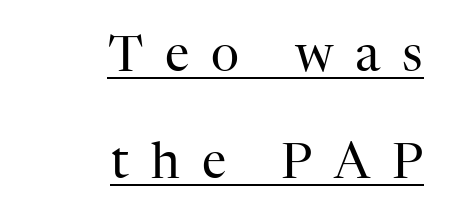
The block of text is sparse from top to bottom, with ample space between rows. Has an underline been added? It has. The rendering uses natural spacing where letterforms have individual widths. Students, note that the glyphs here are deliberately spaced far apart.
